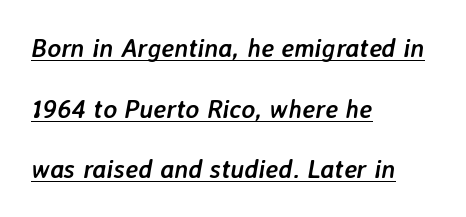
{"italic": "yes", "lean": "right", "slant_degrees": 7, "bold": "yes", "underline": "yes", "align": "left", "line_spacing": "loose", "line_spacing_ratio": 2.33, "letter_spacing": "normal", "letter_spacing_em": 0.0, "glyph_px": 26}
